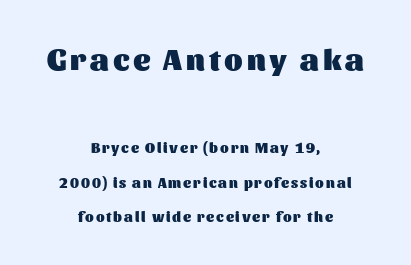
The image shows 30 px heavy sans-serif type, upright; set centered, loose line spacing (2.49x), not underlined; the first (top) block is 2.14x larger; medium stroke contrast and a medium x-height.
